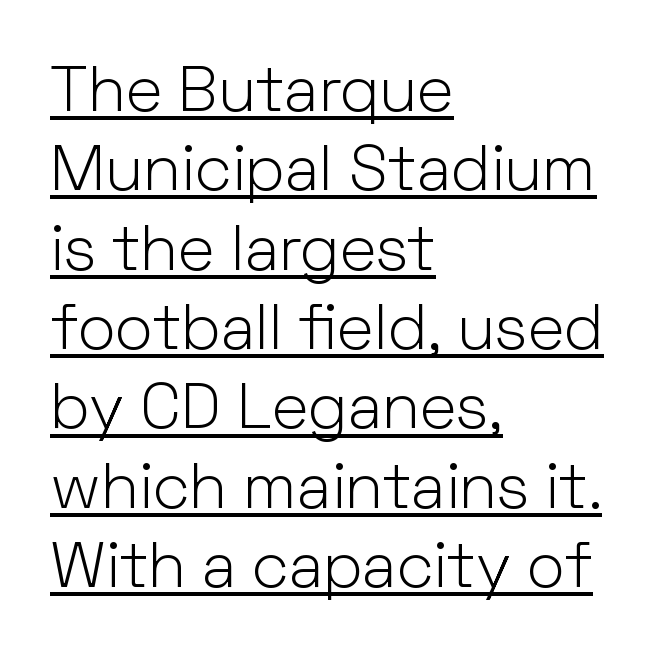
The image shows 64 px light sans-serif type, upright; set left-aligned, line spacing 1.24x, normal letter spacing, underlined; low stroke contrast and a medium x-height.
